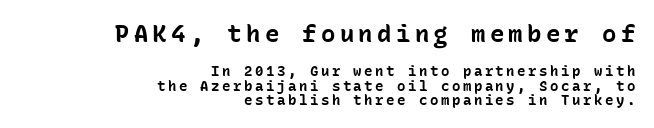
{"italic": "no", "bold": "yes", "underline": "no", "align": "right", "line_spacing": "tight", "line_spacing_ratio": 1.01, "larger_block": "first", "size_ratio": 1.71, "glyph_px": 24}
